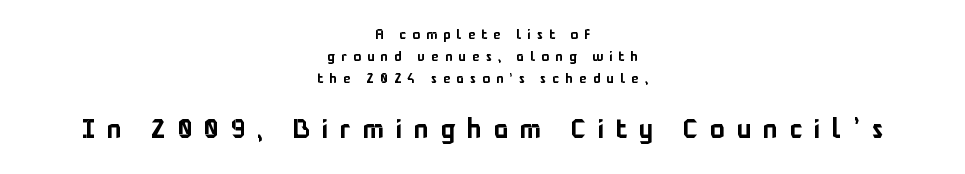
The image shows 27 px text type, upright; set centered, normal line spacing (1.56x), unusually wide letter spacing (+0.45 em), not underlined; the second (bottom) block is 1.93x larger.
